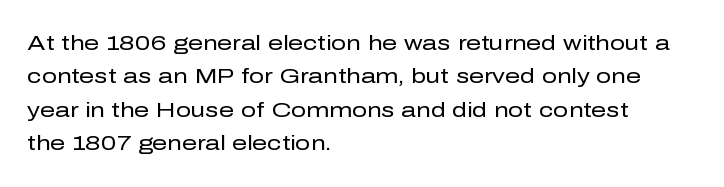
The image shows 21 px text type, upright; set left-aligned, normal line spacing (1.59x), normal letter spacing, not underlined.
